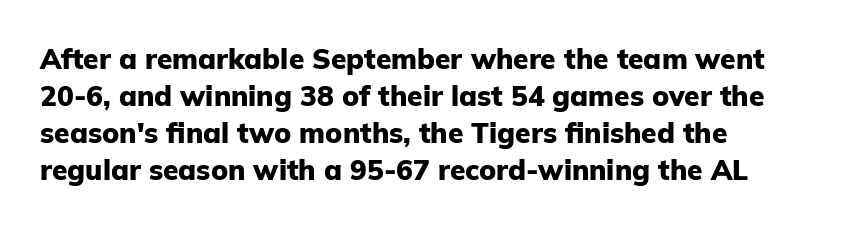
The image shows 28 px heavy sans-serif type, upright; set normal line spacing (1.32x), normal letter spacing, not underlined; low stroke contrast and a medium x-height.
